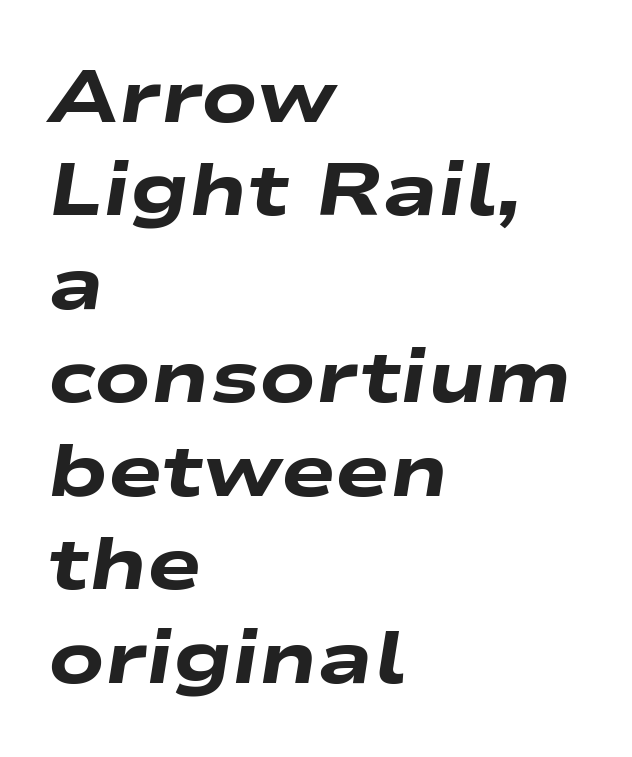
Horizontal alignment here is leftward, the default for most running prose. You could not count columns in this text — the font is proportionally spaced. This is heavy type, rendered in bold. Inter-character spacing is left at the font's built-in metrics. The face used here has a pronounced slope to its letters. A bare baseline throughout the passage.
